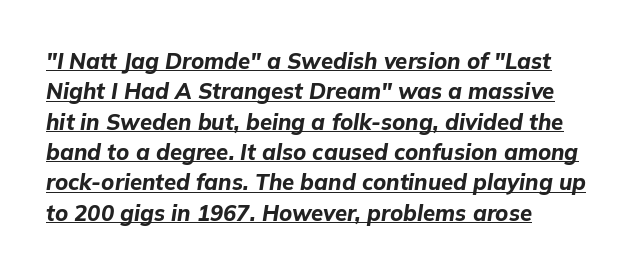
The image shows 22 px bold type, italic (leaning right); set left-aligned, normal line spacing (1.38x), normal letter spacing, underlined.
